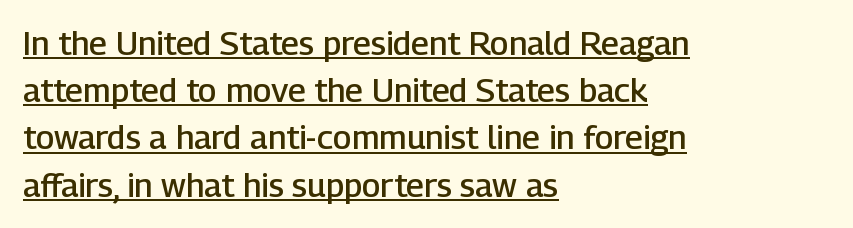
Q: Is the text bold? A: Semi-bold.
Q: Is the text italic (slanted)? A: No, it is upright.
Q: Is the typeface a serif or a sans-serif typeface? A: Sans-serif.
Q: Is the text underlined? A: Yes.
Q: How is the paragraph aligned? A: Left-aligned.
Q: Is the spacing between letters normal or unusually wide? A: Normal.
Q: Is the spacing between lines tight, normal or loose? A: Normal.
Q: Width (condensed, normal, or wide)? A: Normal.
Q: Stroke contrast? A: Low.
Q: x-height? A: Medium.
Q: Monospaced? A: No.
